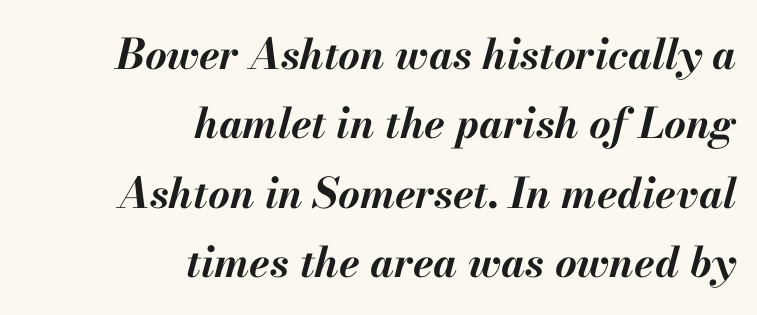
Yep, that's italic — everything's leaning. This sample uses plain, unmodified letter spacing. The strokes are fattened all the way to bold. Here the designer chose a conventional face with non-uniform glyph widths. Regular leading. The strip under each line holds only bare page.
